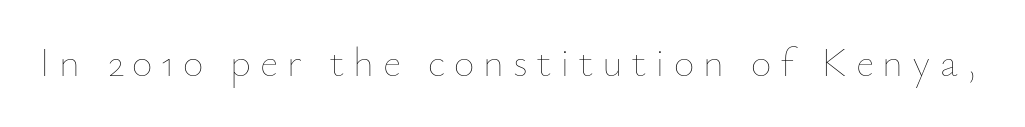
Q: Is the text bold? A: No.
Q: Is the text italic (slanted)? A: No, it is upright.
Q: Is the text underlined? A: No.
Q: Is the spacing between letters normal or unusually wide? A: Unusually wide.
Q: Width (condensed, normal, or wide)? A: Normal.
Q: Stroke contrast? A: Low.
Q: x-height? A: Small.
Q: Monospaced? A: No.
